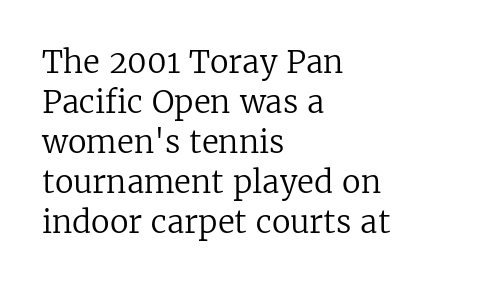
Just letters on the line, the space beneath them empty. Ink coverage per letter is moderate at most. Typeset ragged right — the left edge is the straight one. The rendering uses a moderate line-height, typical for paragraphs. The passage shown is typed in a proportional face where columns would drift. Standard letterfit; no display-style spreading of the glyphs.
